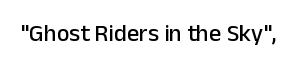
Observe the ordinary spacing: letters are neighbours, not strangers. Underline: absent. Rendered with straight, roman letterforms.
